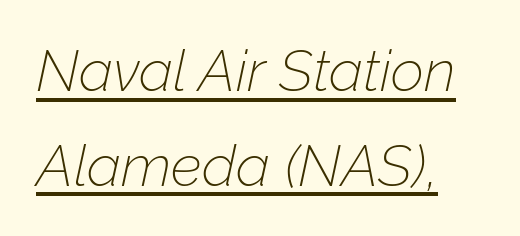
Q: Is the text bold? A: No.
Q: Is the text italic (slanted)? A: Yes, it leans right by about 12 degrees.
Q: Is the text underlined? A: Yes.
Q: How is the paragraph aligned? A: Left-aligned.
Q: Is the spacing between letters normal or unusually wide? A: Normal.
Q: Is the spacing between lines tight, normal or loose? A: Normal.
Q: Width (condensed, normal, or wide)? A: Normal.
Q: Stroke contrast? A: Low.
Q: x-height? A: Medium.
Q: Monospaced? A: No.
